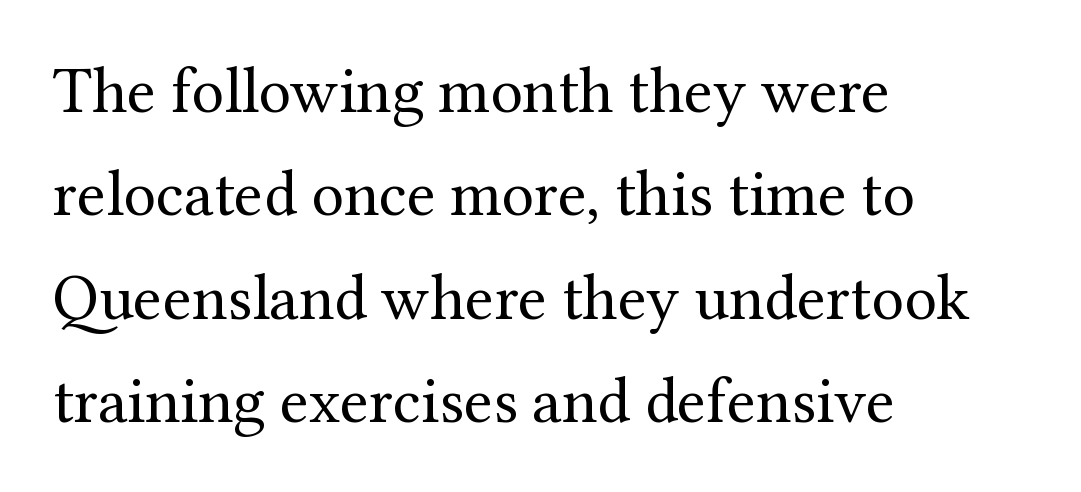
Q: Is the text bold? A: No.
Q: Is the text italic (slanted)? A: No, it is upright.
Q: Is the typeface a serif or a sans-serif typeface? A: Serif.
Q: Is the text underlined? A: No.
Q: How is the paragraph aligned? A: Left-aligned.
Q: Is the spacing between letters normal or unusually wide? A: Normal.
Q: Is the spacing between lines tight, normal or loose? A: Normal.
Q: Width (condensed, normal, or wide)? A: Normal.
Q: Stroke contrast? A: Medium.
Q: x-height? A: Medium.
Q: Monospaced? A: No.
